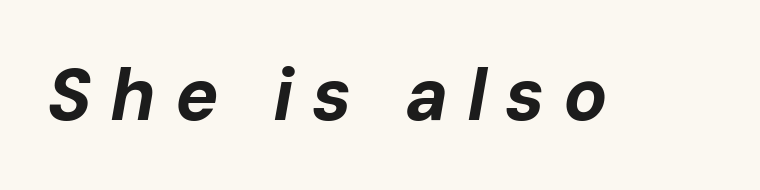
The image shows 73 px bold type, italic (leaning right); set unusually wide letter spacing (+0.25 em), not underlined; low stroke contrast and a medium x-height.
